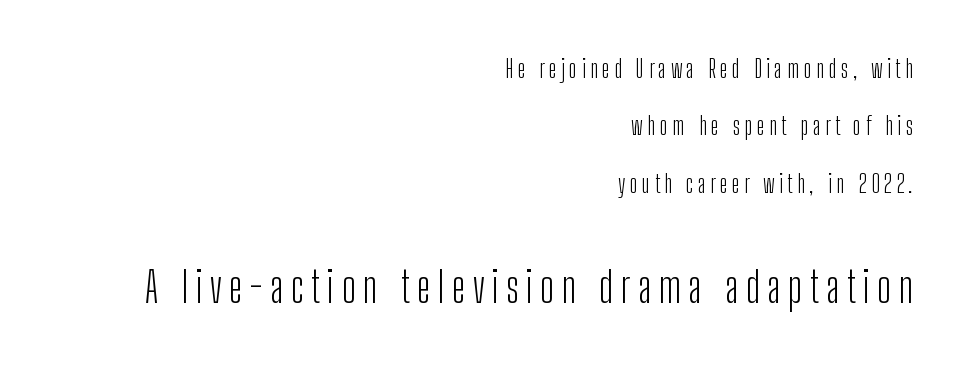
{"serif": "no", "italic": "no", "bold": "no", "weight": "light", "width": "condensed", "stroke_contrast": "low", "x_height": "medium", "monospaced": "no", "underline": "no", "align": "right", "line_spacing": "loose", "line_spacing_ratio": 2.3, "larger_block": "second", "size_ratio": 1.72, "glyph_px": 43}
